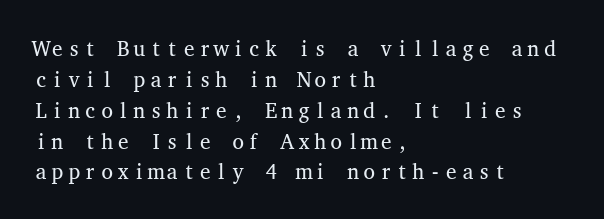
If you drew a line through each stem, it would be perfectly vertical. Leftover space on each line is placed entirely after the last word. The vertical gap from one line to the next is medium. The specimen omits any rule beneath the text block's lines.
